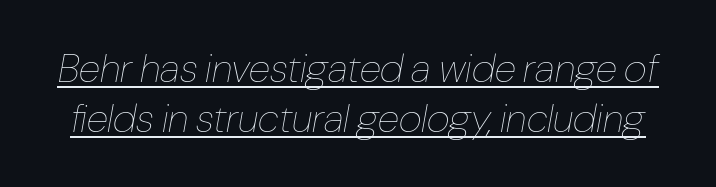
{"italic": "yes", "lean": "right", "slant_degrees": 10, "bold": "no", "weight": "thin", "width": "condensed", "stroke_contrast": "low", "x_height": "medium", "monospaced": "no", "underline": "yes", "line_spacing_ratio": 1.24, "letter_spacing": "normal", "letter_spacing_em": 0.0, "glyph_px": 40}
